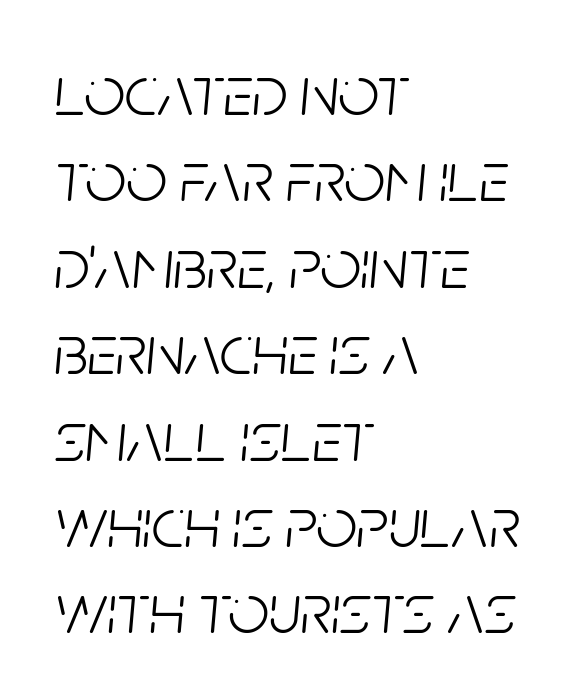
The image shows 72 px light, condensed type, italic (leaning right); set left-aligned, line spacing 1.2x, normal letter spacing, not underlined; low stroke contrast and a large x-height.
